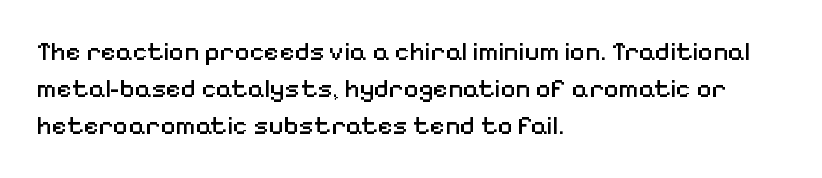
{"italic": "no", "bold": "no", "underline": "no", "align": "left", "line_spacing": "normal", "line_spacing_ratio": 1.42, "letter_spacing": "normal", "letter_spacing_em": 0.0, "glyph_px": 26}
